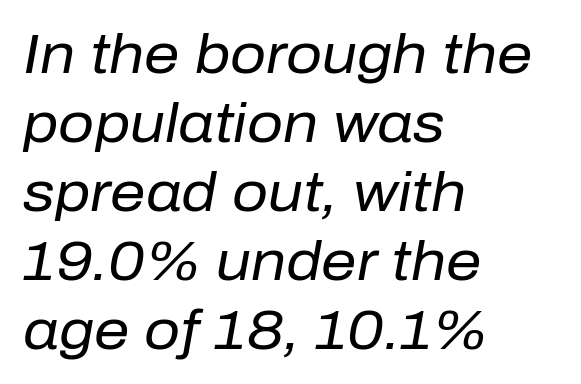
The image shows 56 px regular-weight type, italic (leaning right); set left-aligned, line spacing 1.23x, normal letter spacing, not underlined; low stroke contrast and a medium x-height.
